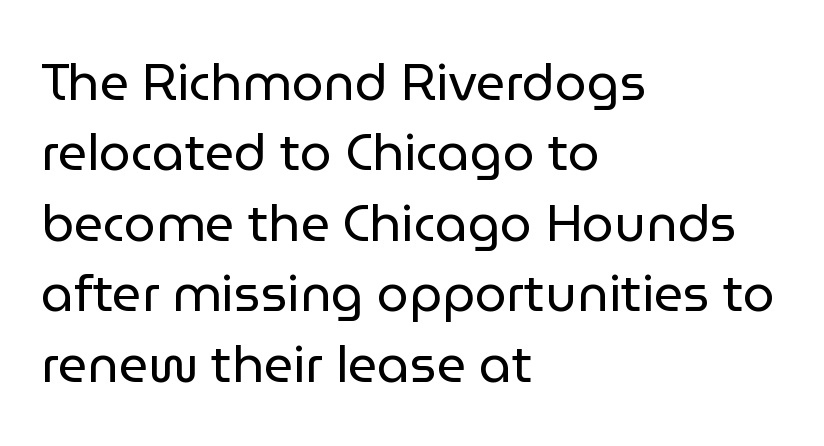
Q: Is the text bold? A: No.
Q: Is the text italic (slanted)? A: No, it is upright.
Q: Is the typeface a serif or a sans-serif typeface? A: Sans-serif.
Q: Is the text underlined? A: No.
Q: How is the paragraph aligned? A: Left-aligned.
Q: Is the spacing between letters normal or unusually wide? A: Normal.
Q: Is the spacing between lines tight, normal or loose? A: Normal.
Q: Width (condensed, normal, or wide)? A: Normal.
Q: Stroke contrast? A: Low.
Q: x-height? A: Medium.
Q: Monospaced? A: No.
